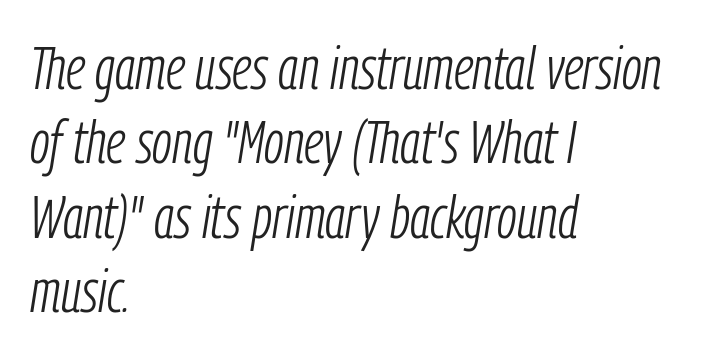
Q: Is the text bold? A: No.
Q: Is the text italic (slanted)? A: Yes, it leans right by about 9 degrees.
Q: Is the text underlined? A: No.
Q: How is the paragraph aligned? A: Left-aligned.
Q: Is the spacing between letters normal or unusually wide? A: Normal.
Q: Width (condensed, normal, or wide)? A: Condensed.
Q: Stroke contrast? A: Low.
Q: x-height? A: Medium.
Q: Monospaced? A: No.
